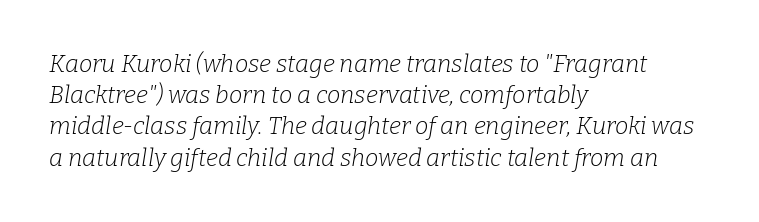
Q: Is the text bold? A: No.
Q: Is the text italic (slanted)? A: Yes, it leans right by about 9 degrees.
Q: Is the text underlined? A: No.
Q: How is the paragraph aligned? A: Left-aligned.
Q: Is the spacing between letters normal or unusually wide? A: Normal.
Q: Is the spacing between lines tight, normal or loose? A: Normal.
